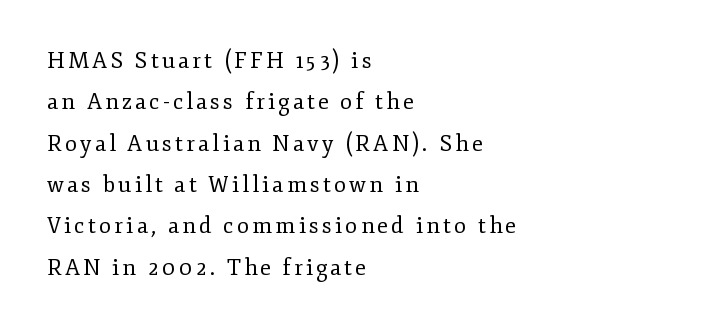
{"italic": "no", "bold": "no", "underline": "no", "align": "left", "line_spacing_ratio": 1.88, "glyph_px": 22}
